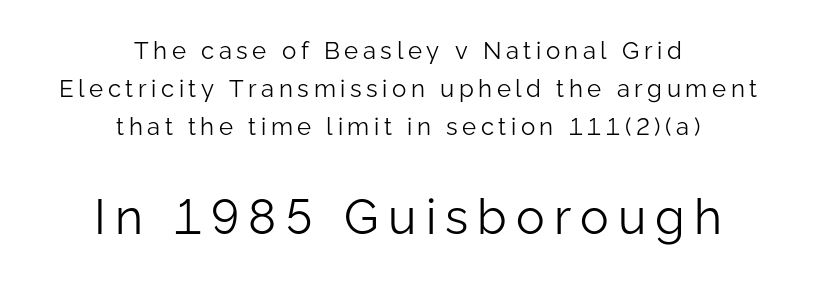
Q: Is the text bold? A: No.
Q: Is the text italic (slanted)? A: No, it is upright.
Q: Is the typeface a serif or a sans-serif typeface? A: Sans-serif.
Q: Is the text underlined? A: No.
Q: How is the paragraph aligned? A: Centered.
Q: Is the spacing between lines tight, normal or loose? A: Normal.
Q: Which block of text is set in a larger size, the first (top) or the second (bottom)? A: The second (bottom) one.
Q: Width (condensed, normal, or wide)? A: Normal.
Q: Stroke contrast? A: Low.
Q: x-height? A: Medium.
Q: Monospaced? A: No.
